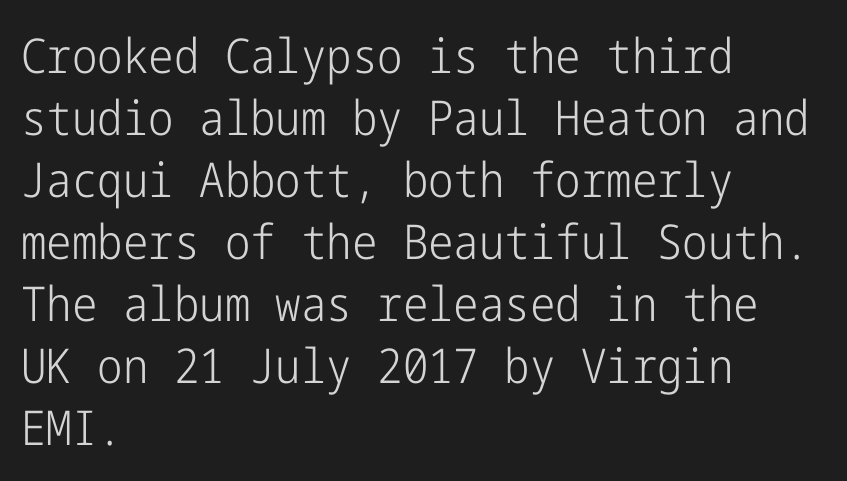
The image shows 48 px light, condensed sans-serif type, upright; set left-aligned, normal line spacing (1.29x), normal letter spacing, not underlined; low stroke contrast and a medium x-height.
